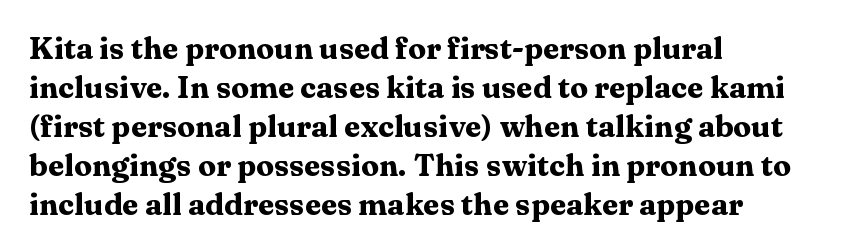
Q: Is the text bold? A: Yes.
Q: Is the text italic (slanted)? A: No, it is upright.
Q: Is the typeface a serif or a sans-serif typeface? A: Serif.
Q: Is the text underlined? A: No.
Q: How is the paragraph aligned? A: Left-aligned.
Q: Is the spacing between letters normal or unusually wide? A: Normal.
Q: Is the spacing between lines tight, normal or loose? A: Normal.
Q: Width (condensed, normal, or wide)? A: Wide.
Q: Stroke contrast? A: Medium.
Q: x-height? A: Medium.
Q: Monospaced? A: No.
